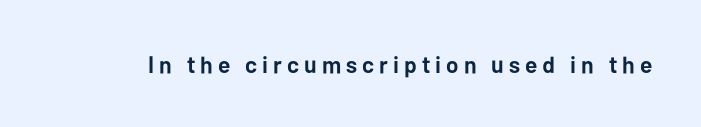
The image shows 24 px bold type, upright; set unusually wide letter spacing (+0.21 em), not underlined.
